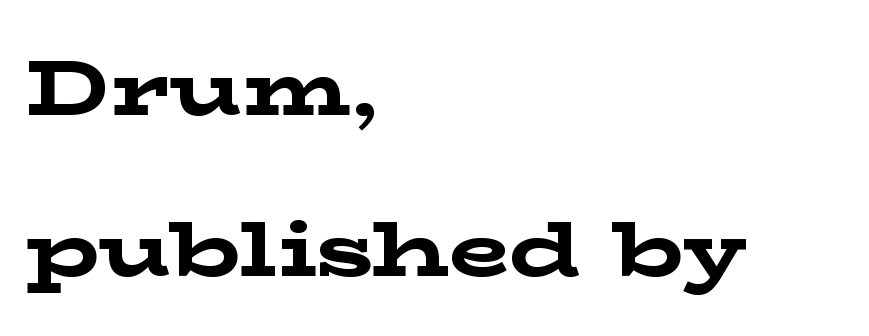
Has an underline been added? It has not. These lines are rendered in a variable-pitch font. A student would call this left alignment; a typographer would say flush left, rag right. The characters display serif detailing at their extremities. Observe the ordinary spacing: letters are neighbours, not strangers.
